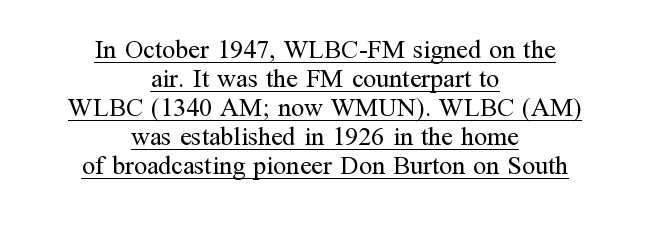
{"italic": "no", "bold": "no", "underline": "yes", "align": "center", "line_spacing": "tight", "line_spacing_ratio": 1.12, "letter_spacing": "normal", "letter_spacing_em": 0.0, "glyph_px": 26}
